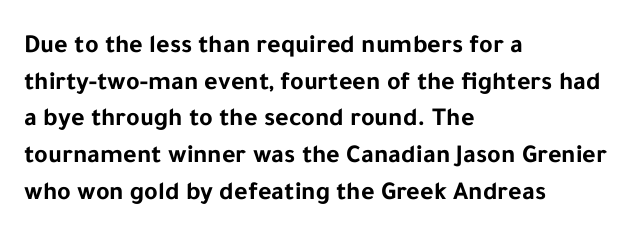
The image shows 26 px bold type, upright; set left-aligned, normal line spacing (1.41x), normal letter spacing, not underlined.
